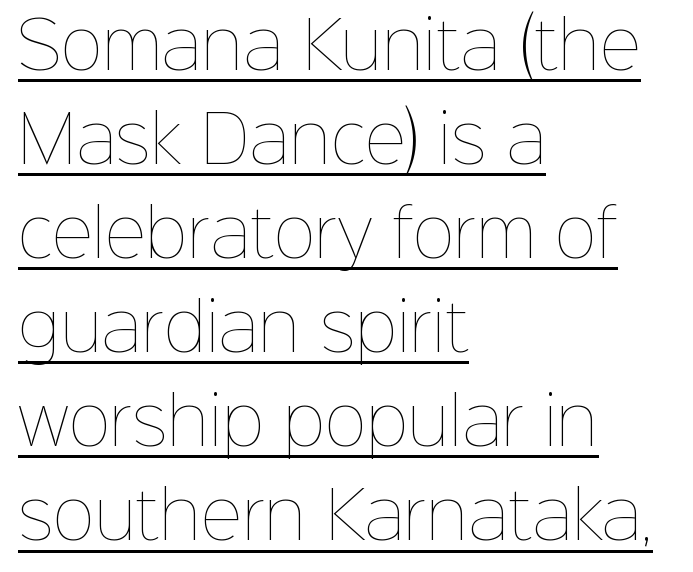
{"italic": "no", "bold": "no", "weight": "thin", "width": "normal", "stroke_contrast": "low", "x_height": "medium", "monospaced": "no", "underline": "yes", "align": "left", "line_spacing": "normal", "line_spacing_ratio": 1.47, "letter_spacing": "normal", "letter_spacing_em": 0.0, "glyph_px": 64}
